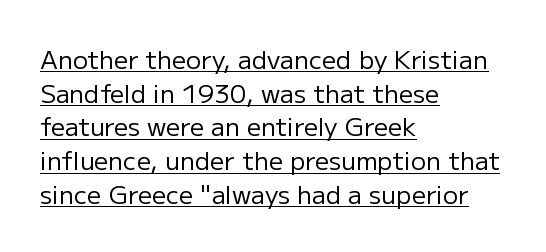
Honestly, the row spacing looks completely unremarkable. In designer terms, the underline attribute is active on this setting. You can tell it's not italic because the verticals are truly vertical. A classic flush-left, rag-right setting is used for this passage. The type is set solid horizontally, with unmodified tracking.
